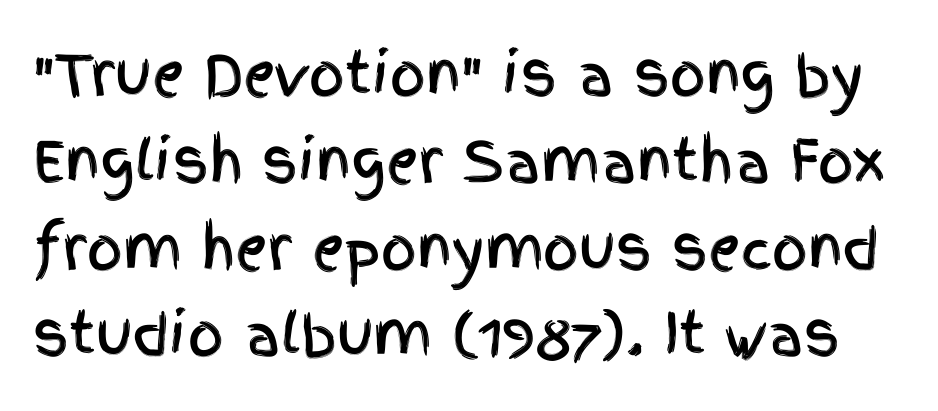
Q: Is the text italic (slanted)? A: No, it is upright.
Q: Is the typeface a serif or a sans-serif typeface? A: Sans-serif.
Q: Is the text underlined? A: No.
Q: Is the spacing between letters normal or unusually wide? A: Normal.
Q: Is the spacing between lines tight, normal or loose? A: Normal.
Q: Width (condensed, normal, or wide)? A: Condensed.
Q: x-height? A: Large.
Q: Monospaced? A: No.
